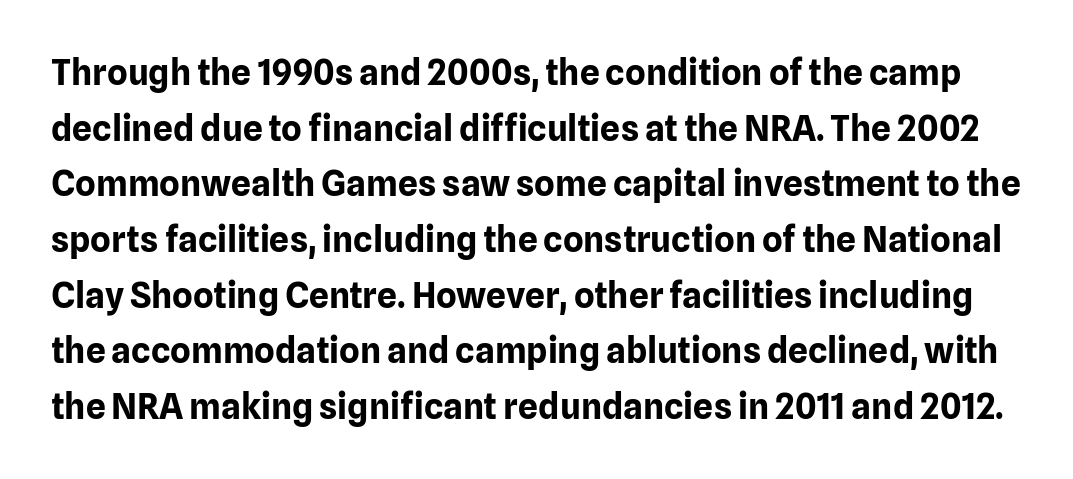
Q: Is the text bold? A: Yes.
Q: Is the text italic (slanted)? A: No, it is upright.
Q: Is the typeface a serif or a sans-serif typeface? A: Sans-serif.
Q: Is the text underlined? A: No.
Q: Is the spacing between letters normal or unusually wide? A: Normal.
Q: Is the spacing between lines tight, normal or loose? A: Normal.
Q: Width (condensed, normal, or wide)? A: Normal.
Q: Stroke contrast? A: Low.
Q: x-height? A: Medium.
Q: Monospaced? A: No.
